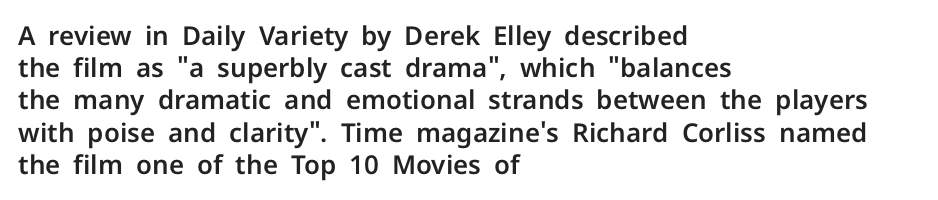
Q: Is the text italic (slanted)? A: No, it is upright.
Q: Is the text underlined? A: No.
Q: How is the paragraph aligned? A: Left-aligned.
Q: Is the spacing between letters normal or unusually wide? A: Normal.
